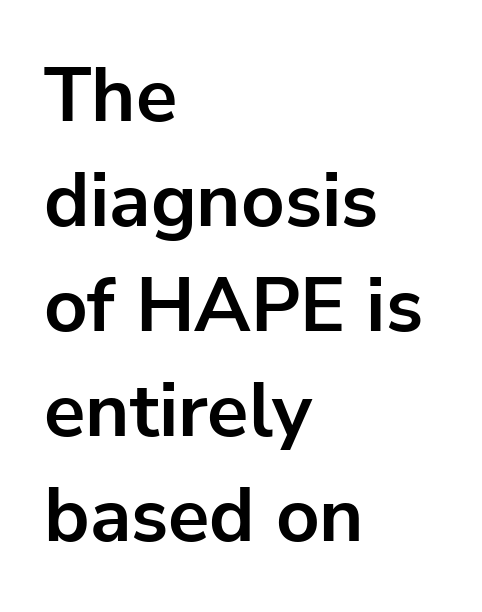
{"serif": "no", "italic": "no", "bold": "yes", "weight": "bold", "width": "normal", "stroke_contrast": "low", "x_height": "medium", "monospaced": "no", "underline": "no", "align": "left", "line_spacing": "normal", "line_spacing_ratio": 1.38, "letter_spacing": "normal", "letter_spacing_em": 0.0, "glyph_px": 76}
